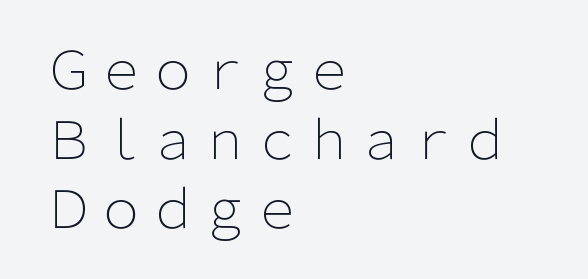
Q: Is the text bold? A: No.
Q: Is the text italic (slanted)? A: No, it is upright.
Q: Is the typeface a serif or a sans-serif typeface? A: Sans-serif.
Q: Is the text underlined? A: No.
Q: How is the paragraph aligned? A: Left-aligned.
Q: Is the spacing between letters normal or unusually wide? A: Normal.
Q: Is the spacing between lines tight, normal or loose? A: Normal.
Q: Width (condensed, normal, or wide)? A: Normal.
Q: Stroke contrast? A: Low.
Q: x-height? A: Medium.
Q: Monospaced? A: No.
